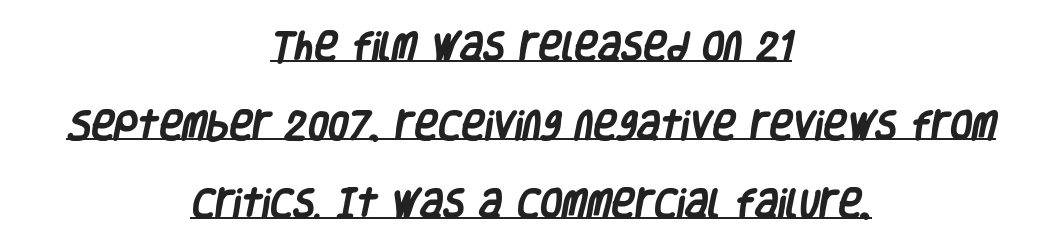
Heft: maximum for text — a bold. Inter-character spacing is left at the font's built-in metrics. The designer went with a sans here, leaving each stem footless. Underline: present.
